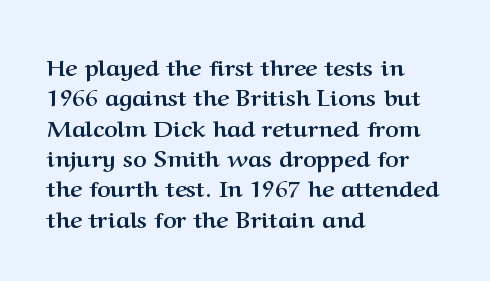
Q: Is the text bold? A: Yes.
Q: Is the text italic (slanted)? A: No, it is upright.
Q: Is the text underlined? A: No.
Q: How is the paragraph aligned? A: Left-aligned.
Q: Is the spacing between letters normal or unusually wide? A: Normal.
Q: Is the spacing between lines tight, normal or loose? A: Normal.
